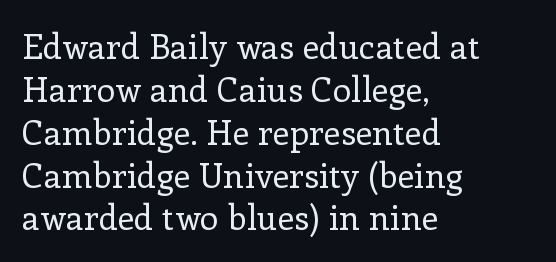
The image shows 34 px regular-weight serif type, upright; set left-aligned, normal line spacing (1.26x), normal letter spacing, not underlined; low stroke contrast and a medium x-height.
